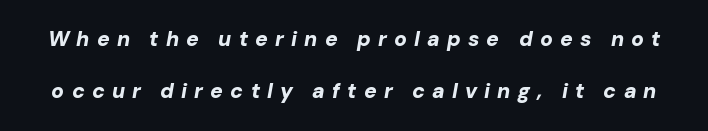
Q: Is the text bold? A: Yes.
Q: Is the text italic (slanted)? A: Yes, it leans right by about 10 degrees.
Q: Is the text underlined? A: No.
Q: Is the spacing between letters normal or unusually wide? A: Unusually wide.
Q: Is the spacing between lines tight, normal or loose? A: Loose.
